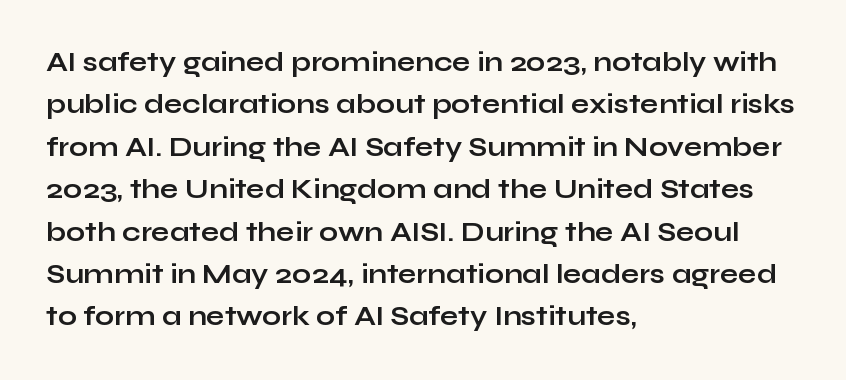
{"italic": "no", "bold": "yes", "underline": "no", "align": "left", "line_spacing": "normal", "line_spacing_ratio": 1.57, "letter_spacing": "normal", "letter_spacing_em": 0.0, "glyph_px": 27}
